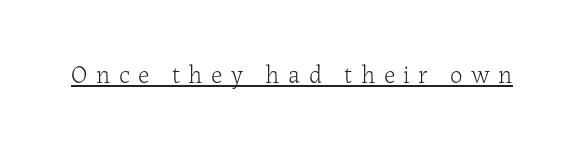
The image shows 25 px text type, upright; set unusually wide letter spacing (+0.34 em), underlined.
